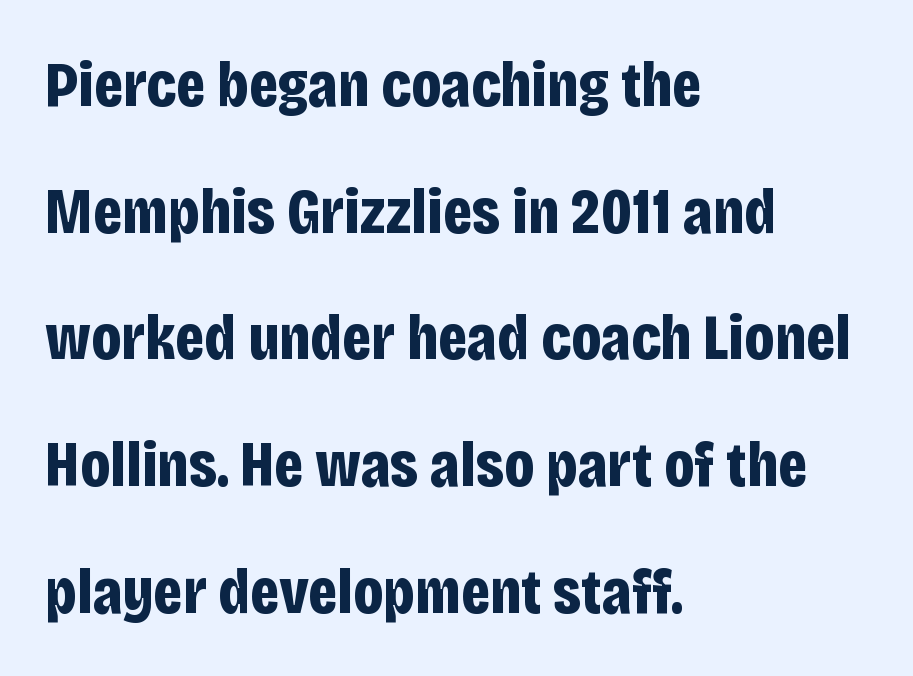
The image shows 65 px bold, condensed sans-serif type, upright; set left-aligned, loose line spacing (1.95x), normal letter spacing, not underlined; low stroke contrast and a large x-height.
